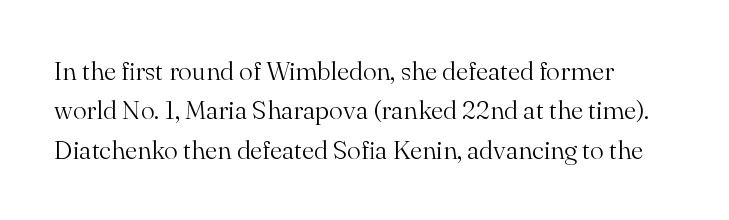
No heavy texture on the line: the type isn't bold. A bare baseline throughout the passage. When letters stand straight like this, we call the style roman or upright. Default kerning and tracking; the words read as compact shapes. The space between consecutive lines is moderate.
